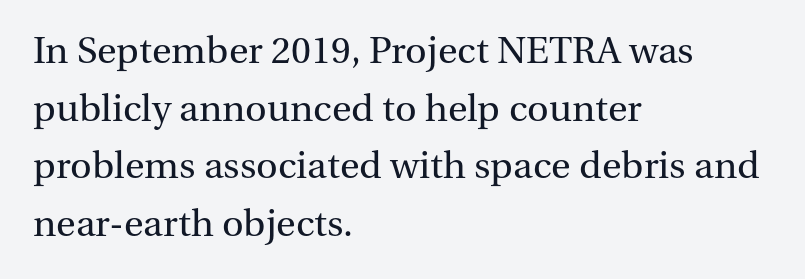
The image shows 40 px regular-weight serif type, upright; set left-aligned, normal line spacing (1.44x), normal letter spacing, not underlined; medium stroke contrast and a medium x-height.
